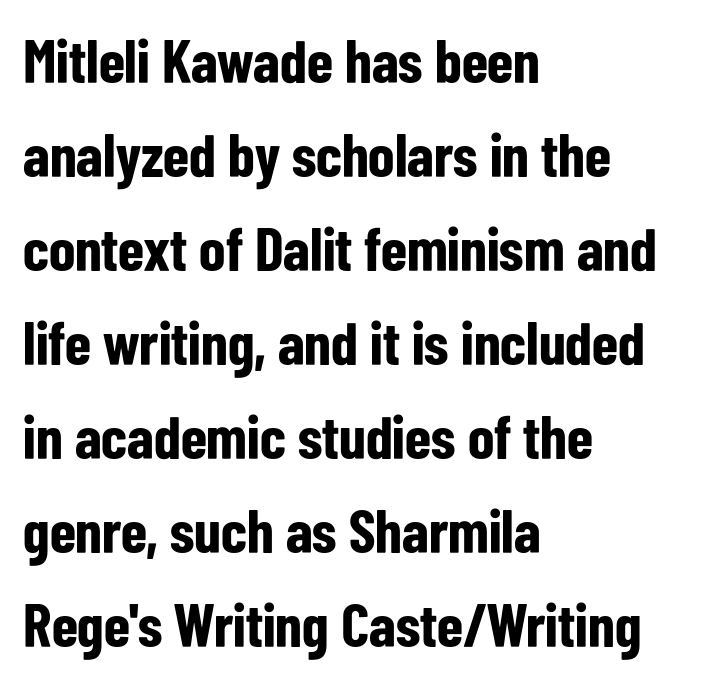
{"serif": "no", "italic": "no", "bold": "yes", "weight": "bold", "width": "condensed", "stroke_contrast": "low", "x_height": "medium", "monospaced": "no", "underline": "no", "align": "left", "line_spacing": "normal", "line_spacing_ratio": 1.54, "letter_spacing": "normal", "letter_spacing_em": 0.0, "glyph_px": 61}
